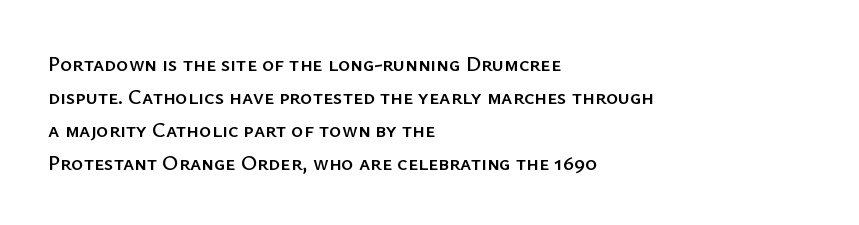
Do the letters lean? They stand straight. You could call the tracking neutral — neither tight nor loose. The passage shown is not underscored anywhere. The ragged edge is on the right, which tells us the setting is flush left. Students, observe: this is what conventionally led text looks like.
